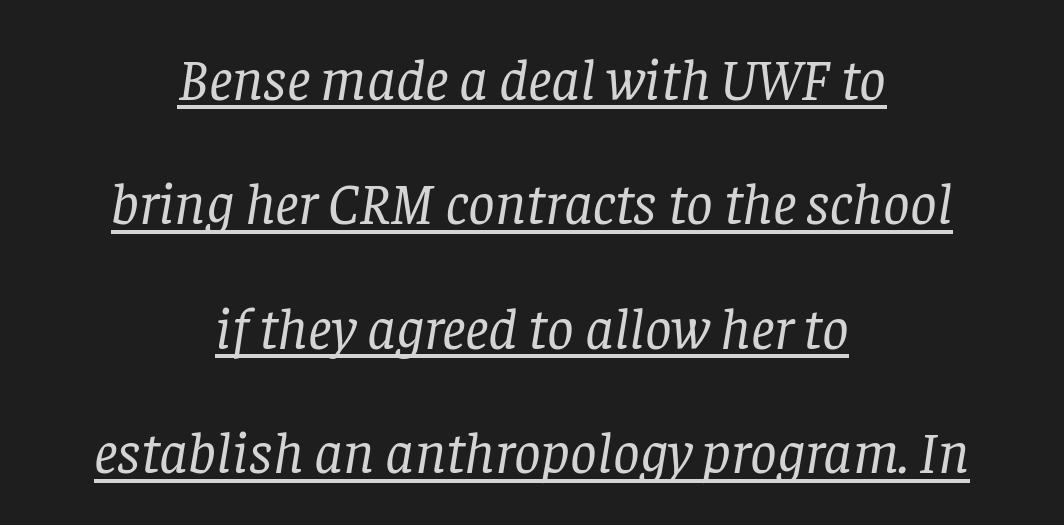
One-word summary of the alignment: center. Type style note: has serifs. A typographer would call this underscored text. Looks like regular typesetting: each glyph gets only the width it needs. No extra tracking has been applied to these lines.
